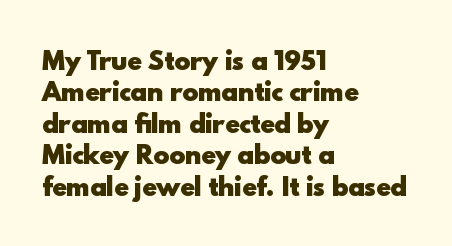
The image shows 24 px bold type, upright; set left-aligned, normal line spacing (1.31x), normal letter spacing, not underlined.
